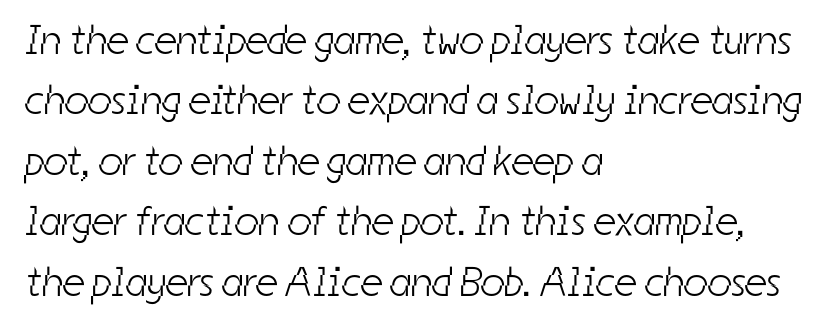
Horizontally, the lines are justified to the leading edge only. You could call the tracking neutral — neither tight nor loose. You can tell from the bare stems that sans-serif type was used. Descenders hang freely into open space. The letters look calm and open, with moderate or lighter stems. Character widths vary here, with narrow letters taking less room than wide ones.
